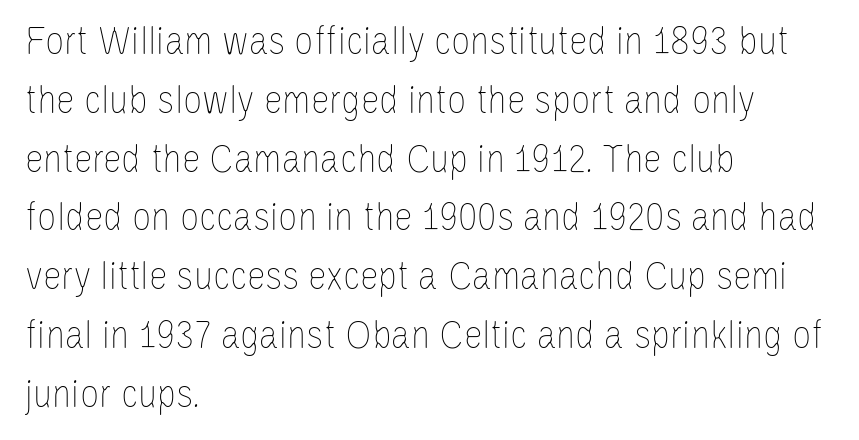
The image shows 42 px thin, condensed type, upright; set left-aligned, normal line spacing (1.4x), normal letter spacing, not underlined; low stroke contrast and a large x-height.
